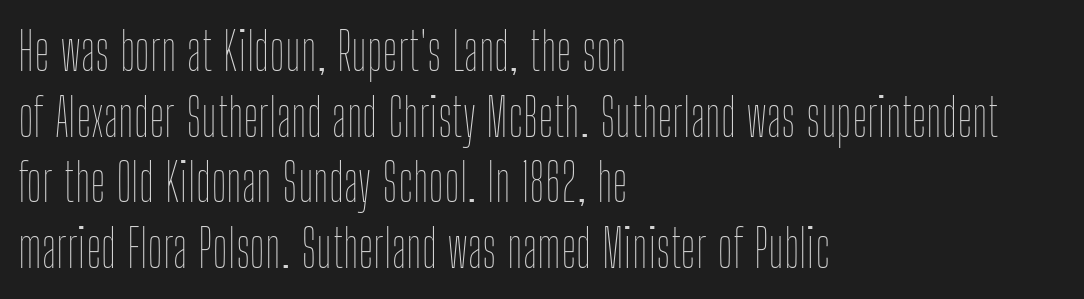
{"italic": "no", "bold": "no", "weight": "thin", "width": "condensed", "stroke_contrast": "low", "x_height": "medium", "monospaced": "no", "underline": "no", "align": "left", "line_spacing_ratio": 1.24, "letter_spacing": "normal", "letter_spacing_em": 0.0, "glyph_px": 53}
